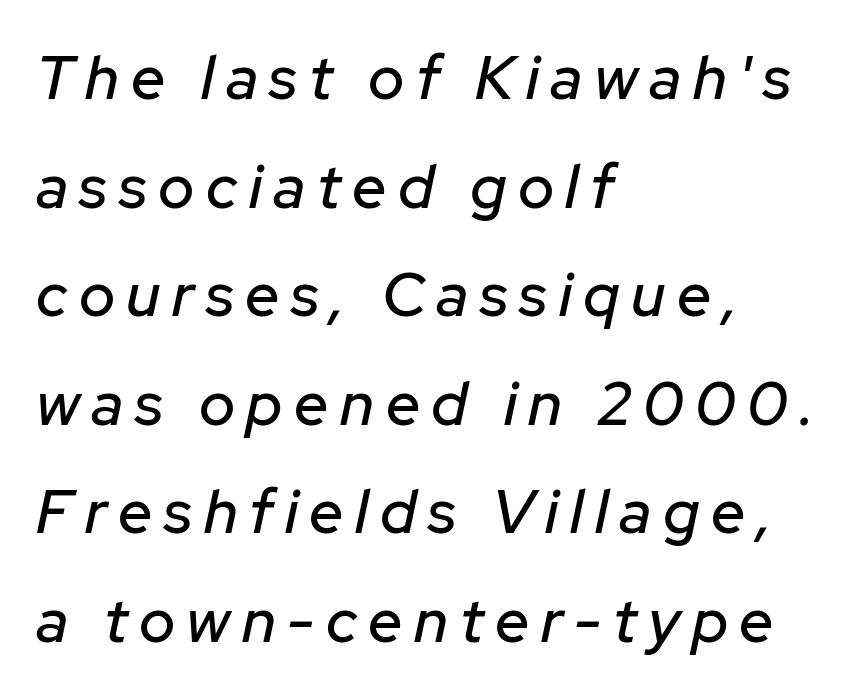
Q: Is the text italic (slanted)? A: Yes, it leans right by about 12 degrees.
Q: Is the text underlined? A: No.
Q: How is the paragraph aligned? A: Left-aligned.
Q: Width (condensed, normal, or wide)? A: Normal.
Q: Stroke contrast? A: Low.
Q: x-height? A: Medium.
Q: Monospaced? A: No.
